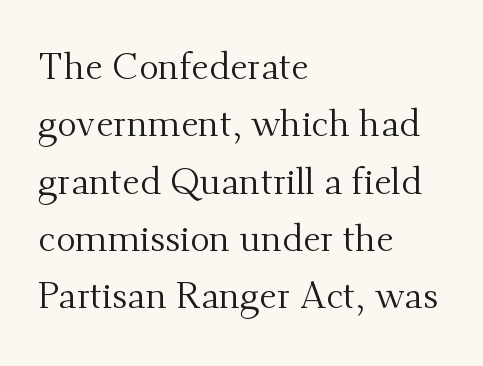
The font family rendered here belongs to the serif group. The passage shown is not underscored anywhere. Tall strokes in this sample are plumb rather than angled. Is this a fixed-width face? No — the glyphs have proportional, varying widths. Honestly, the row spacing looks completely unremarkable.
